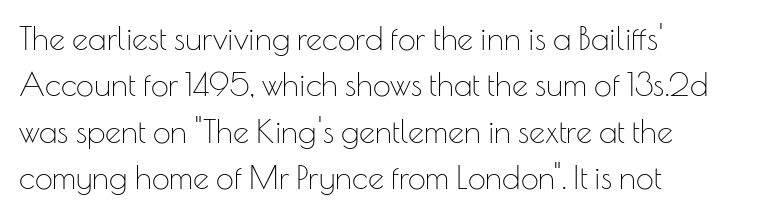
The image shows 32 px thin sans-serif type, upright; set left-aligned, normal line spacing (1.45x), normal letter spacing, not underlined; low stroke contrast and a small x-height.
